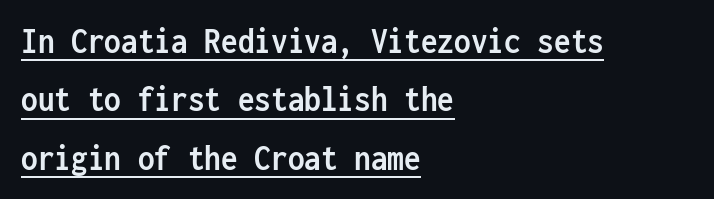
The image shows 37 px semibold, condensed sans-serif type, upright, monospaced; set left-aligned, normal line spacing (1.58x), normal letter spacing, underlined; low stroke contrast and a medium x-height.
